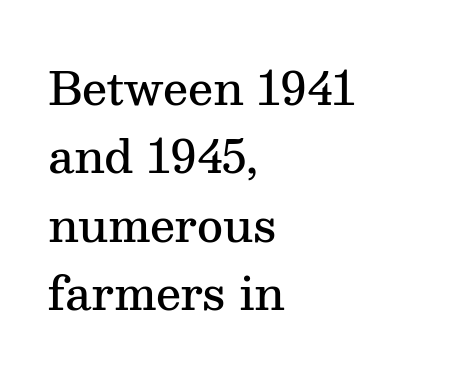
Q: Is the text bold? A: Semi-bold.
Q: Is the text italic (slanted)? A: No, it is upright.
Q: Is the typeface a serif or a sans-serif typeface? A: Serif.
Q: Is the text underlined? A: No.
Q: How is the paragraph aligned? A: Left-aligned.
Q: Is the spacing between letters normal or unusually wide? A: Normal.
Q: Is the spacing between lines tight, normal or loose? A: Normal.
Q: Width (condensed, normal, or wide)? A: Normal.
Q: Stroke contrast? A: Medium.
Q: x-height? A: Medium.
Q: Monospaced? A: No.
